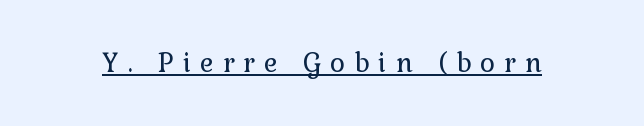
Underlined type. Tall strokes in this sample are plumb rather than angled. Ink coverage per letter is moderate at most. This rendering widens character spacing well past its baseline value.
